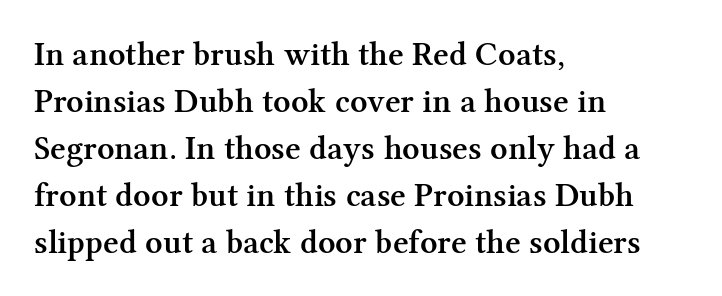
{"serif": "yes", "italic": "no", "bold": "semi", "weight": "semibold", "width": "normal", "stroke_contrast": "medium", "x_height": "medium", "monospaced": "no", "underline": "no", "align": "left", "line_spacing": "normal", "line_spacing_ratio": 1.38, "letter_spacing": "normal", "letter_spacing_em": 0.0, "glyph_px": 34}
